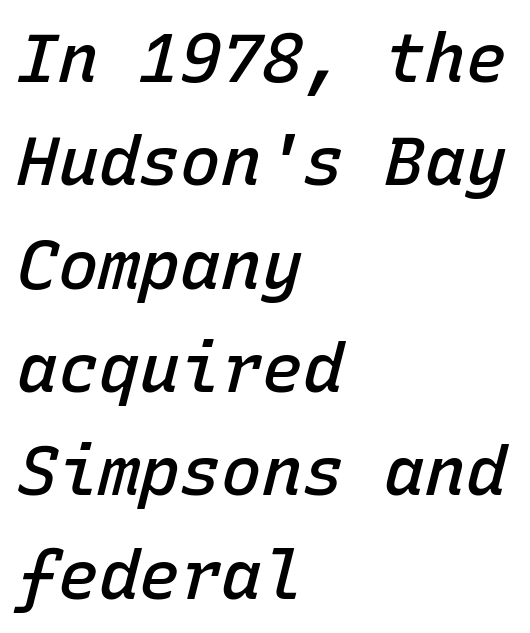
Q: Is the text bold? A: Semi-bold.
Q: Is the text italic (slanted)? A: Yes, it leans right by about 15 degrees.
Q: Is the text underlined? A: No.
Q: How is the paragraph aligned? A: Left-aligned.
Q: Is the spacing between letters normal or unusually wide? A: Normal.
Q: Is the spacing between lines tight, normal or loose? A: Normal.
Q: Width (condensed, normal, or wide)? A: Normal.
Q: Stroke contrast? A: Low.
Q: x-height? A: Medium.
Q: Monospaced? A: Yes.
